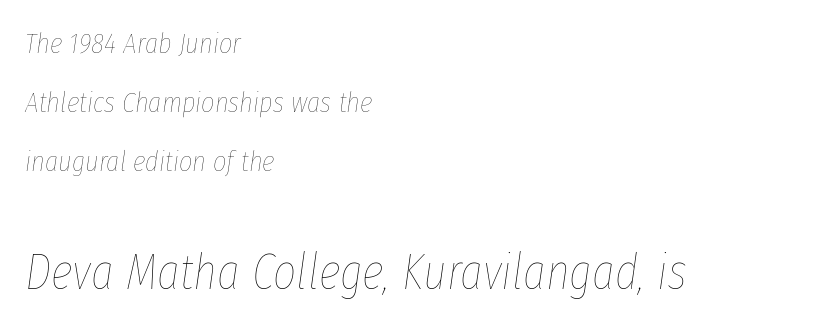
The image shows 50 px thin, condensed type, italic (leaning right); set left-aligned, loose line spacing (2.04x), normal letter spacing, not underlined; the second (bottom) block is 1.72x larger; low stroke contrast and a medium x-height.
